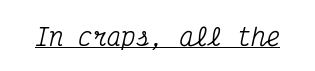
Every word sits above its own underline. Italic? Definitely — the glyphs are oblique. Tracking value appears to be zero — textbook default spacing.
